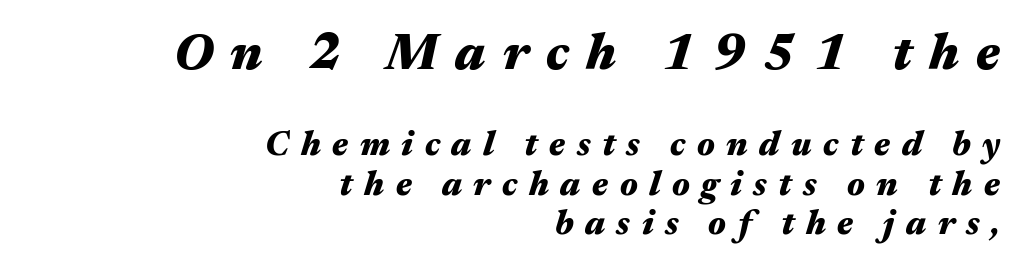
Typographic density is high because the face is bold. Each line ends at the same right margin while the left side varies. The passage shown is typed in a proportional face where columns would drift. The passage shown begins with its larger block and ends with its smaller one. The face used here has a pronounced slope to its letters.
